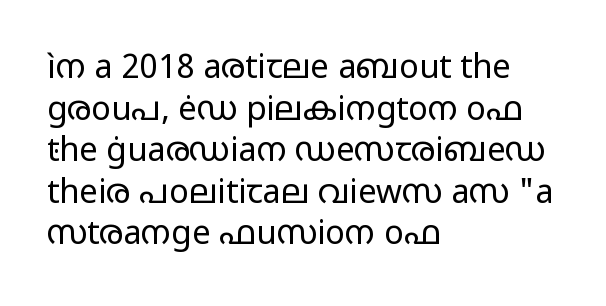
Letterform terminals end flat and unadorned throughout the passage. Each letter keeps its own natural width here, so spacing adapts to shape. How would I describe the line gaps? Plain and ordinary. The lettering stays uniformly vertical, giving the passage a roman look. Decoration check: the copy has no underline.
